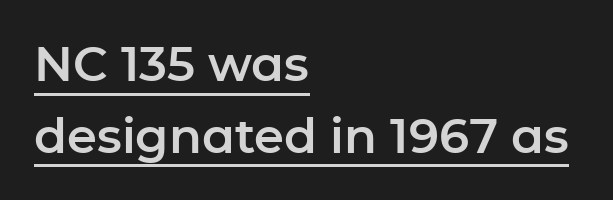
In designer terms, the underline attribute is active on this setting. The passage is arranged the way most books set body copy — flush left. Is this a fixed-width face? No — the glyphs have proportional, varying widths. Here the glyphs are tracked normally, forming tight word shapes. The vertical gap from one line to the next is medium. Observe the absence of serifs on each vertical stroke in this sample.
